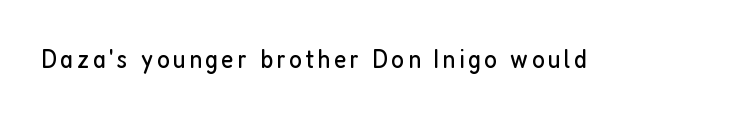
Q: Is the text bold? A: No.
Q: Is the text italic (slanted)? A: No, it is upright.
Q: Is the text underlined? A: No.
